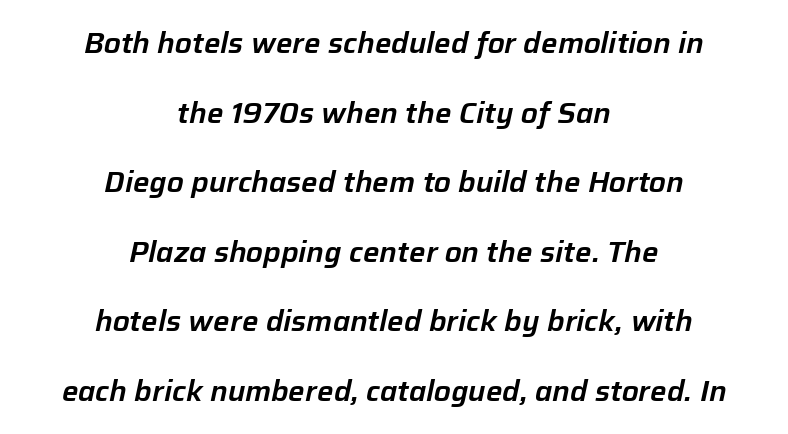
Q: Is the text italic (slanted)? A: Yes, it leans right by about 12 degrees.
Q: Is the text underlined? A: No.
Q: How is the paragraph aligned? A: Centered.
Q: Is the spacing between letters normal or unusually wide? A: Normal.
Q: Is the spacing between lines tight, normal or loose? A: Loose.
Q: Width (condensed, normal, or wide)? A: Normal.
Q: Stroke contrast? A: Low.
Q: x-height? A: Medium.
Q: Monospaced? A: No.
